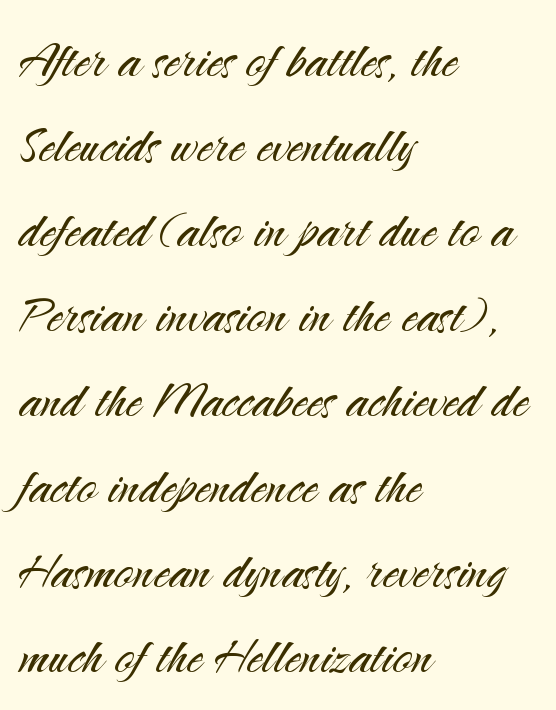
The image shows 64 px light sans-serif type; set left-aligned, normal line spacing (1.33x), normal letter spacing, not underlined; medium stroke contrast and a small x-height.
